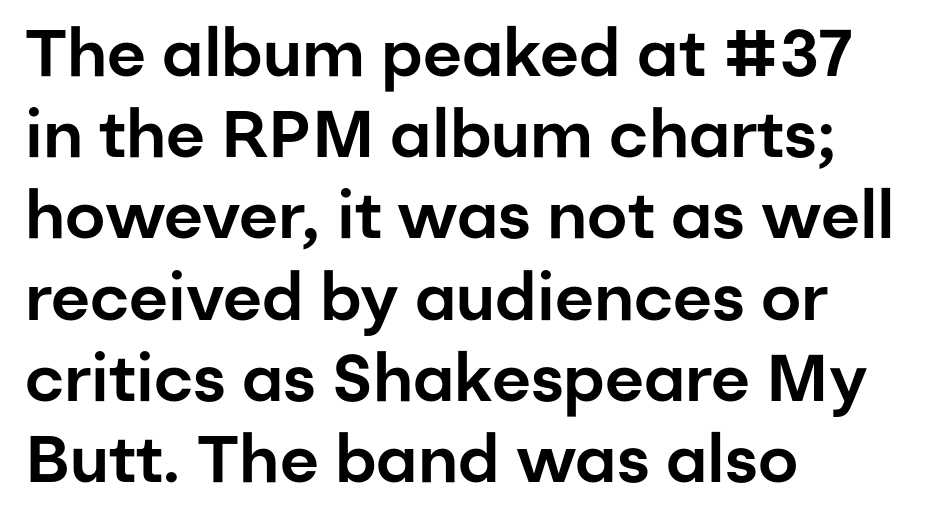
Q: Is the text italic (slanted)? A: No, it is upright.
Q: Is the typeface a serif or a sans-serif typeface? A: Sans-serif.
Q: Is the text underlined? A: No.
Q: How is the paragraph aligned? A: Left-aligned.
Q: Is the spacing between letters normal or unusually wide? A: Normal.
Q: Width (condensed, normal, or wide)? A: Normal.
Q: Stroke contrast? A: Low.
Q: x-height? A: Medium.
Q: Monospaced? A: No.
